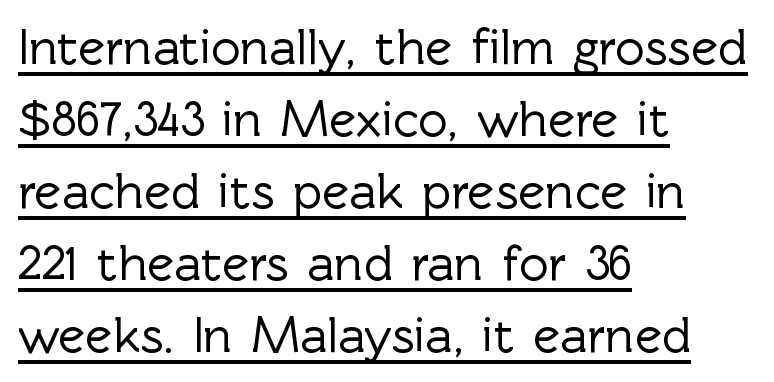
{"serif": "no", "italic": "no", "width": "normal", "x_height": "medium", "monospaced": "no", "underline": "yes", "align": "left", "line_spacing": "normal", "line_spacing_ratio": 1.41, "letter_spacing": "normal", "letter_spacing_em": 0.0, "glyph_px": 51}
